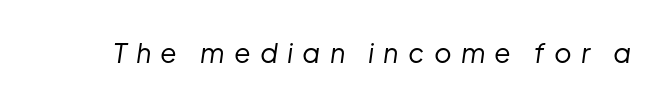
The image shows 27 px text type, italic (leaning right); set unusually wide letter spacing (+0.34 em), not underlined.
